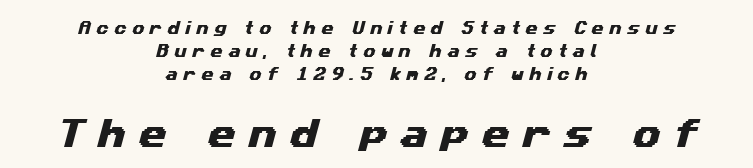
{"serif": "no", "width": "wide", "stroke_contrast": "medium", "x_height": "medium", "monospaced": "no", "underline": "no", "align": "center", "line_spacing": "normal", "line_spacing_ratio": 1.66, "letter_spacing": "wide", "letter_spacing_em": 0.4, "larger_block": "second", "size_ratio": 2.29, "glyph_px": 32}
